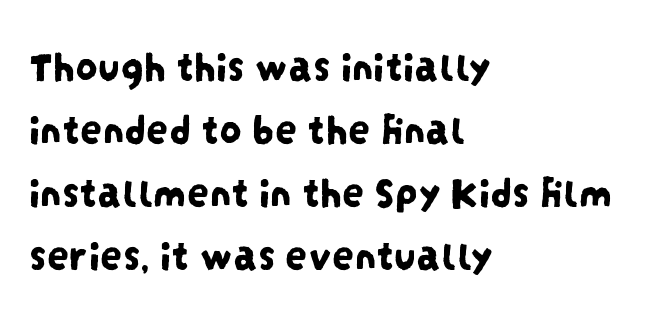
Q: Is the typeface a serif or a sans-serif typeface? A: Sans-serif.
Q: Is the text underlined? A: No.
Q: How is the paragraph aligned? A: Left-aligned.
Q: Is the spacing between letters normal or unusually wide? A: Normal.
Q: Is the spacing between lines tight, normal or loose? A: Normal.
Q: Width (condensed, normal, or wide)? A: Condensed.
Q: Stroke contrast? A: Low.
Q: x-height? A: Large.
Q: Monospaced? A: No.
